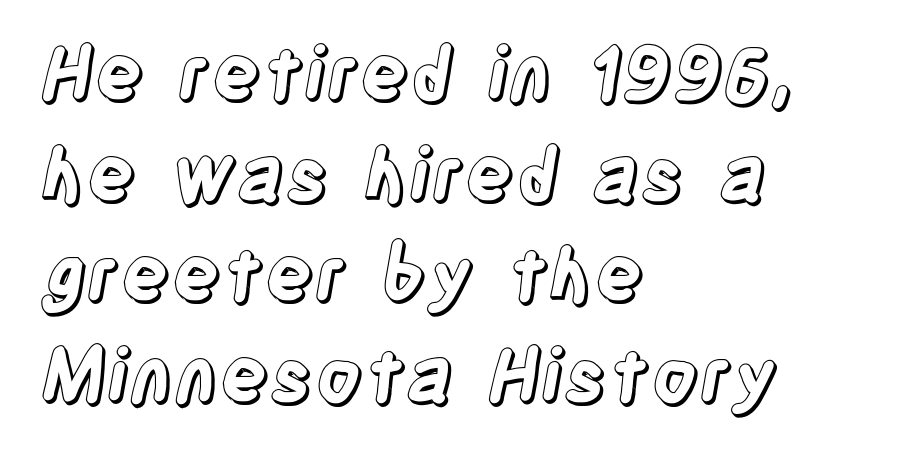
Q: Is the text italic (slanted)? A: Yes.
Q: Is the text underlined? A: No.
Q: How is the paragraph aligned? A: Left-aligned.
Q: Is the spacing between letters normal or unusually wide? A: Normal.
Q: Is the spacing between lines tight, normal or loose? A: Normal.
Q: Width (condensed, normal, or wide)? A: Condensed.
Q: x-height? A: Large.
Q: Monospaced? A: No.
